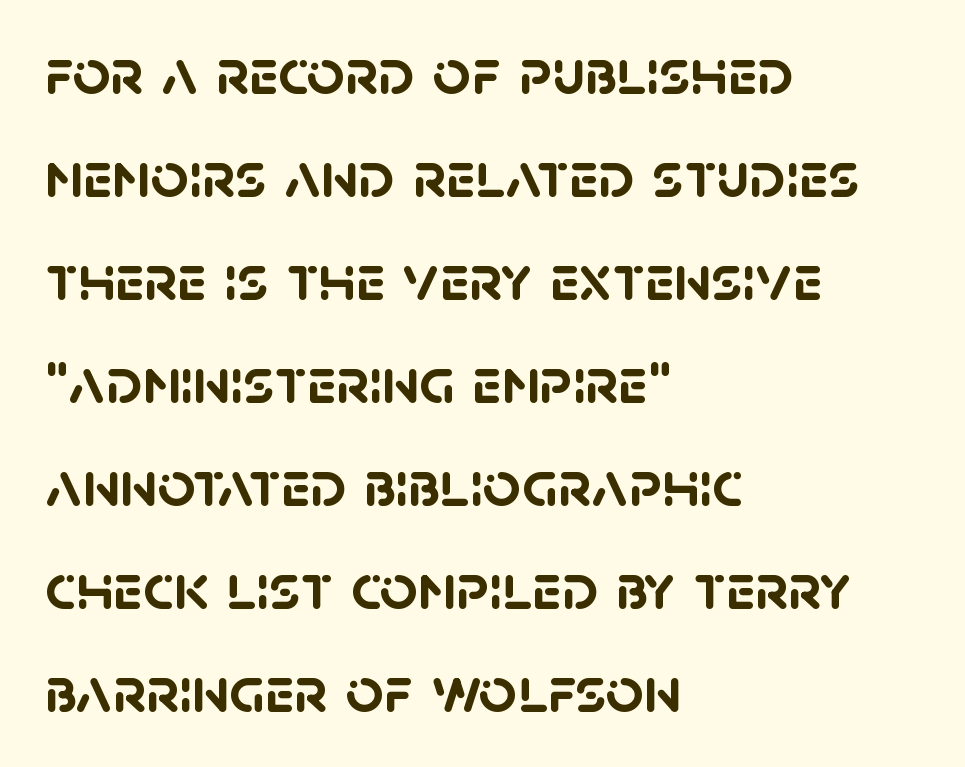
Q: Is the text bold? A: Yes.
Q: Is the typeface a serif or a sans-serif typeface? A: Sans-serif.
Q: Is the text underlined? A: No.
Q: How is the paragraph aligned? A: Left-aligned.
Q: Is the spacing between letters normal or unusually wide? A: Normal.
Q: Is the spacing between lines tight, normal or loose? A: Normal.
Q: Width (condensed, normal, or wide)? A: Normal.
Q: Stroke contrast? A: Low.
Q: x-height? A: Large.
Q: Monospaced? A: No.
